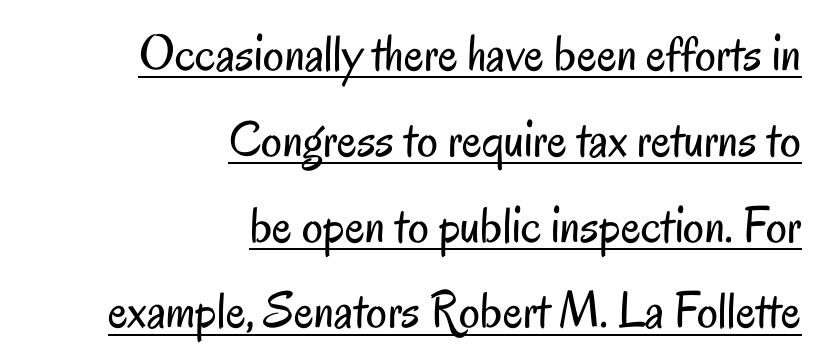
Line ends are locked; line starts wander. Is there an underline? Yes — a line sits under the letters. The axis of the letterforms is exactly vertical. Stroke thickness stays within the range of a standard reading face or lighter. Leading matches the norm, producing a regular column. Is this a fixed-width face? No — the glyphs have proportional, varying widths.
